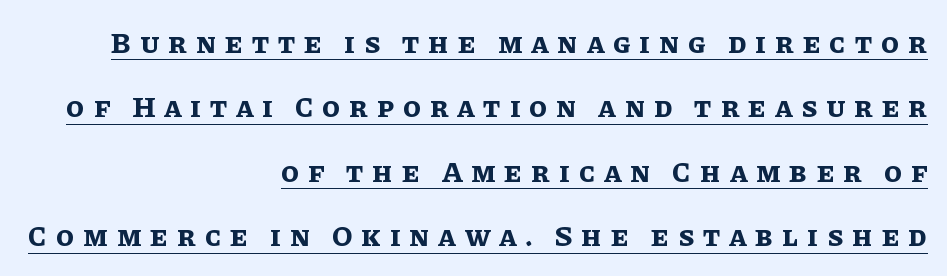
Here the designer chose a conventional face with non-uniform glyph widths. Heft: maximum for text — a bold. The face used here is rendered with a markedly widened letterfit. The typography opts for an upright posture over an oblique one. The string is rendered with underlining switched on.
